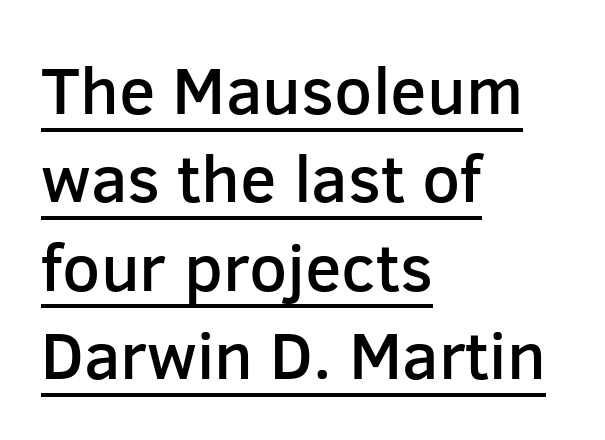
Q: Is the text bold? A: Semi-bold.
Q: Is the text italic (slanted)? A: No, it is upright.
Q: Is the typeface a serif or a sans-serif typeface? A: Sans-serif.
Q: Is the text underlined? A: Yes.
Q: How is the paragraph aligned? A: Left-aligned.
Q: Is the spacing between letters normal or unusually wide? A: Normal.
Q: Is the spacing between lines tight, normal or loose? A: Normal.
Q: Width (condensed, normal, or wide)? A: Normal.
Q: Stroke contrast? A: Low.
Q: x-height? A: Medium.
Q: Monospaced? A: No.
